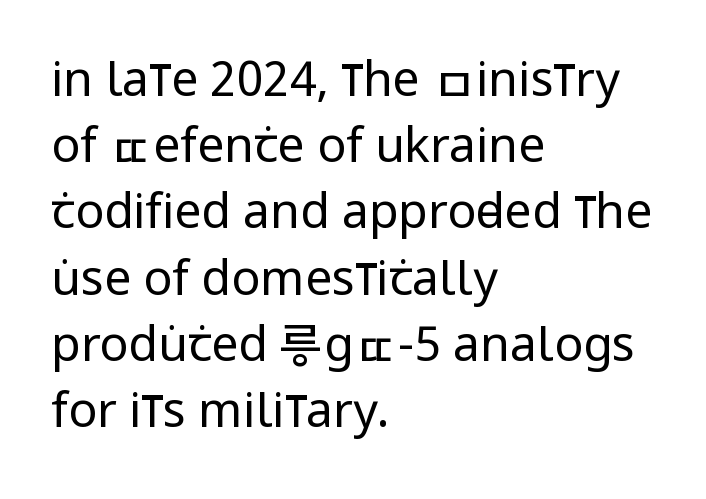
The image shows 48 px regular-weight, condensed sans-serif type, upright; set left-aligned, normal line spacing (1.38x), normal letter spacing, not underlined; low stroke contrast and a large x-height.
